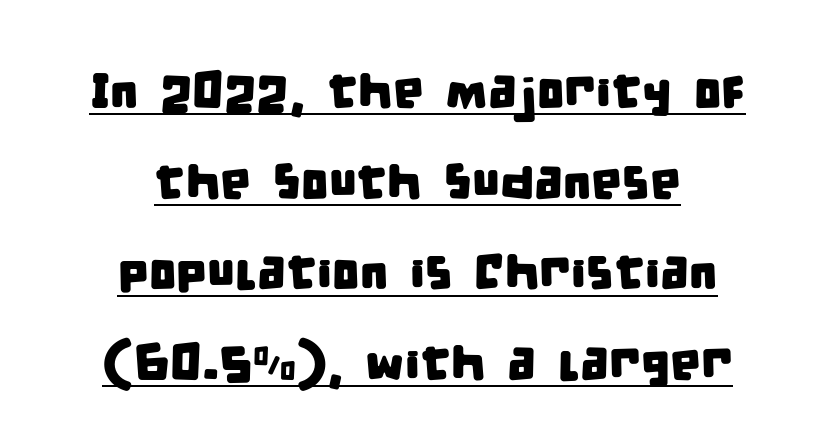
These characters rest on top of a visible drawn line. Letterform terminals end flat and unadorned throughout the passage. Here the glyphs are tracked normally, forming tight word shapes. Varying glyph widths throughout — classic text-font behaviour. Teacher's note: observe the equal gaps on both sides — that is centered alignment.
